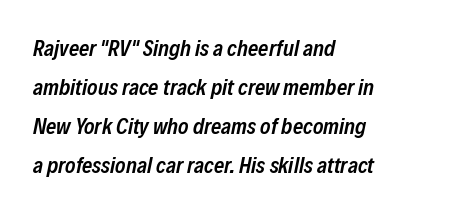
{"italic": "yes", "lean": "right", "slant_degrees": 12, "bold": "semi", "underline": "no", "align": "left", "line_spacing_ratio": 1.78, "letter_spacing": "normal", "letter_spacing_em": 0.0, "glyph_px": 22}
